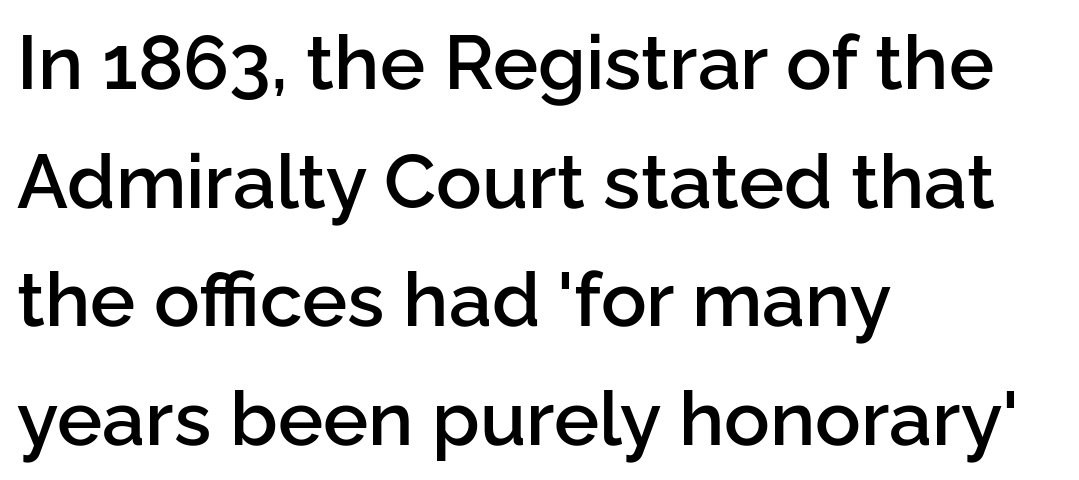
These lines sit exactly where default settings would place them. Posture: straight, roman, zero tilt. The passage shown is typed in a proportional face where columns would drift. The letterforms sit shoulder to shoulder at normal distance. Heft: intermediate — a semibold. Grotesque or geometric, the face here clearly has no serifs.
